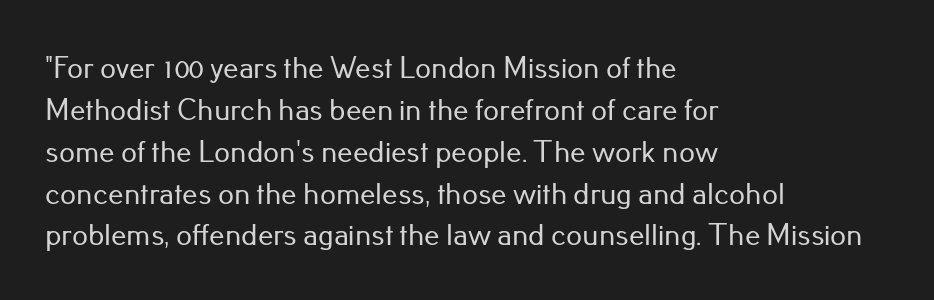
The image shows 31 px sans-serif type, upright; set left-aligned, normal line spacing (1.35x), normal letter spacing, not underlined; low stroke contrast and a small x-height.
